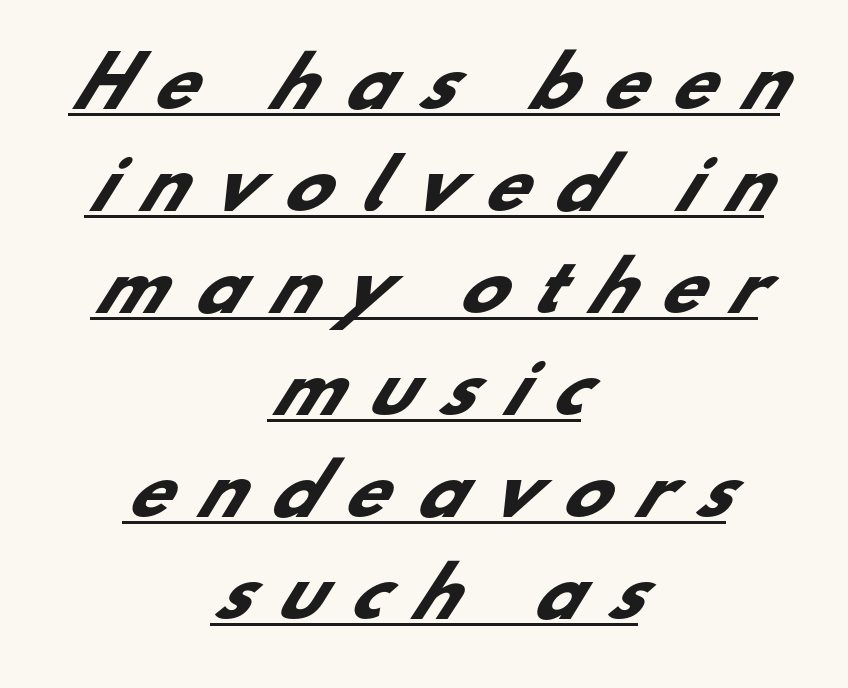
{"serif": "no", "bold": "yes", "weight": "heavy", "width": "normal", "stroke_contrast": "low", "x_height": "small", "monospaced": "no", "underline": "yes", "align": "center", "line_spacing": "normal", "line_spacing_ratio": 1.5, "letter_spacing": "wide", "letter_spacing_em": 0.41, "glyph_px": 68}
